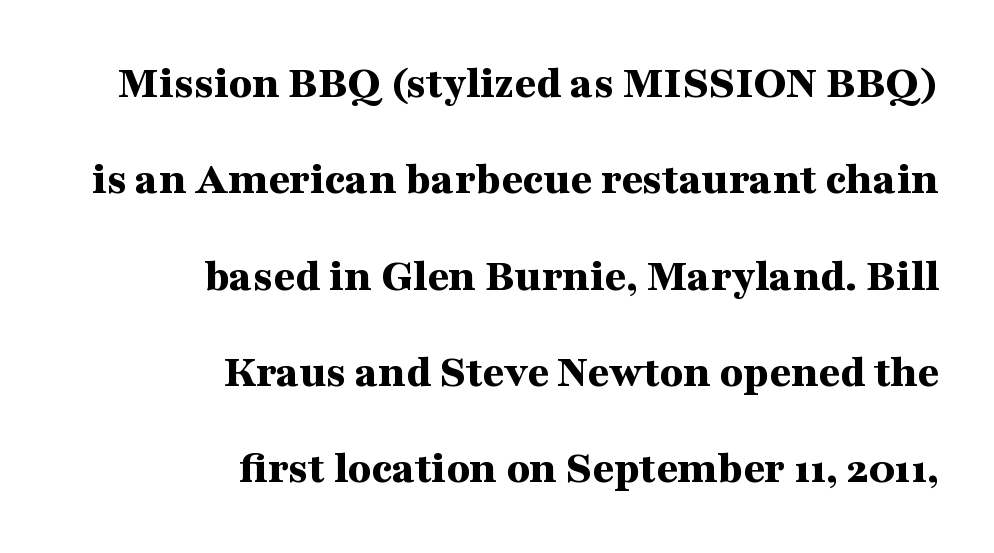
{"serif": "yes", "italic": "no", "bold": "yes", "weight": "bold", "width": "wide", "stroke_contrast": "medium", "x_height": "medium", "monospaced": "no", "underline": "no", "align": "right", "line_spacing": "loose", "line_spacing_ratio": 2.05, "letter_spacing": "normal", "letter_spacing_em": 0.0, "glyph_px": 47}
